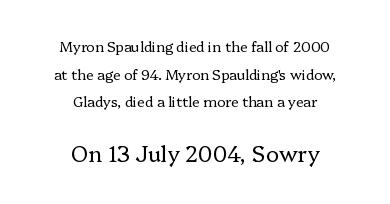
{"italic": "no", "bold": "no", "underline": "no", "align": "center", "line_spacing": "loose", "line_spacing_ratio": 1.98, "letter_spacing": "normal", "letter_spacing_em": 0.0, "larger_block": "second", "size_ratio": 1.57, "glyph_px": 22}
